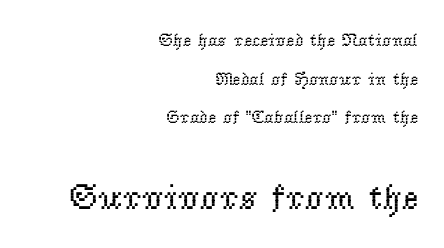
{"serif": "yes", "italic": "no", "bold": "no", "weight": "regular", "width": "normal", "stroke_contrast": "low", "x_height": "small", "monospaced": "no", "underline": "no", "align": "right", "line_spacing": "loose", "line_spacing_ratio": 2.15, "letter_spacing": "normal", "letter_spacing_em": 0.0, "larger_block": "second", "size_ratio": 2.0, "glyph_px": 36}
